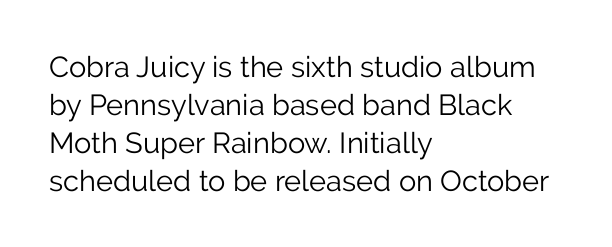
The image shows 29 px light sans-serif type, upright; set left-aligned, normal line spacing (1.31x), normal letter spacing, not underlined; low stroke contrast and a medium x-height.
